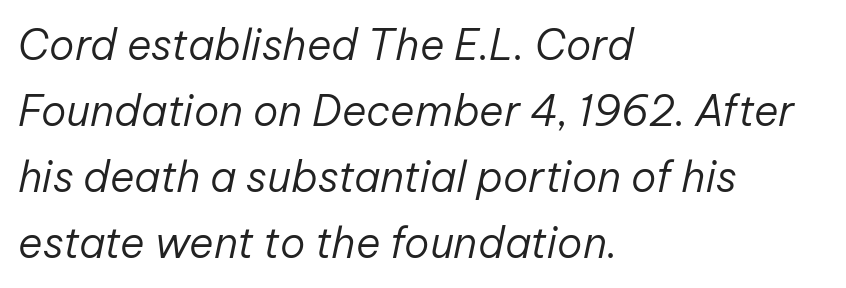
In CSS terms this would be text-align: left. Is this a fixed-width face? No — the glyphs have proportional, varying widths. These lines were composed using italics. Default kerning and tracking; the words read as compact shapes. Clear beneath every line of the passage.
